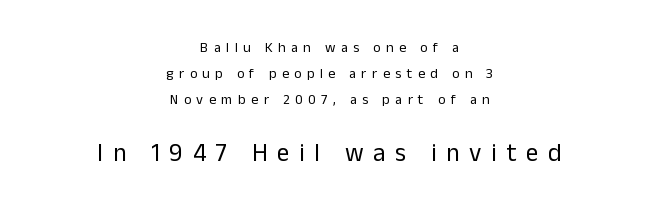
A student would call this center alignment; a typographer would say set centered. Rendered with straight, roman letterforms. These lines have a slow, spaced-out rhythm from letter to letter. The following chunk of copy outweighs the initial chunk in type size. Summary of weight: not heavy and not bold.
